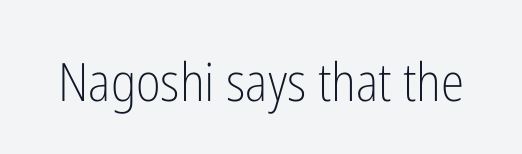
{"serif": "no", "italic": "no", "bold": "no", "weight": "light", "width": "condensed", "stroke_contrast": "low", "x_height": "medium", "monospaced": "no", "underline": "no", "letter_spacing": "normal", "letter_spacing_em": 0.0, "glyph_px": 53}
